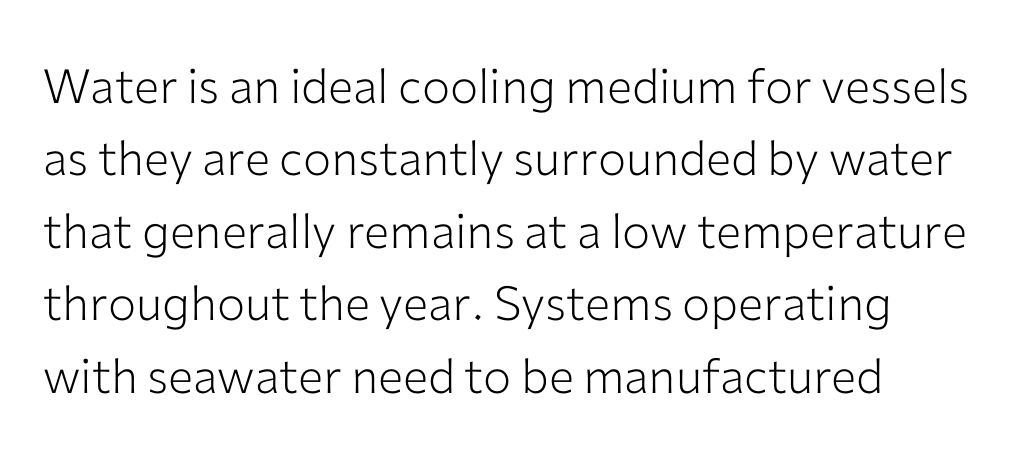
The image shows 47 px light sans-serif type, upright; set normal line spacing (1.54x), normal letter spacing, not underlined; low stroke contrast and a medium x-height.
